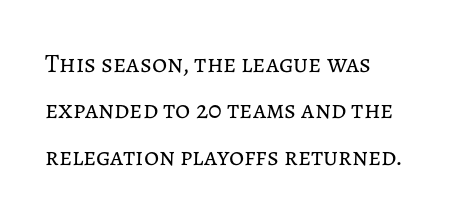
The lines are quadded left. This is not heavy type; no bold has been used. Letter spacing: default. The words here are not underlined. Does the lettering tilt? It doesn't — this is upright.
